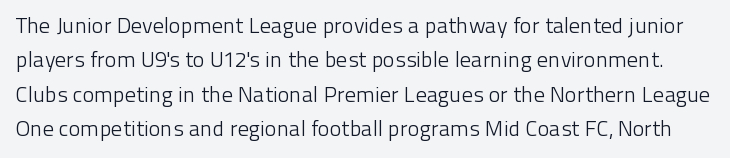
{"italic": "no", "bold": "no", "underline": "no", "line_spacing": "normal", "line_spacing_ratio": 1.56, "letter_spacing": "normal", "letter_spacing_em": 0.0, "glyph_px": 22}
